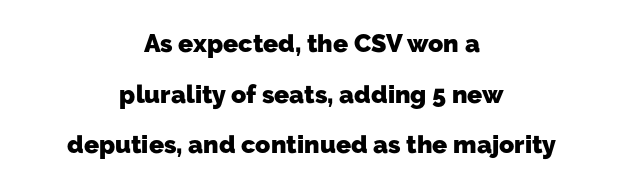
The image shows 25 px bold type; set centered, loose line spacing (2.03x), normal letter spacing, not underlined.
